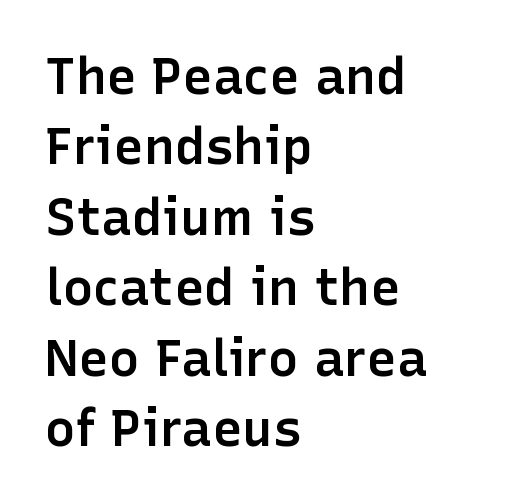
What's the leading like? Ordinary, nothing unusual. The type family on display is of the sans-serif kind. Caption: semibold face, moderately heavy strokes. Spacing verdict: proportional, widths tailored to each character. The typesetter chose a ragged-right arrangement here. The lettering stays uniformly vertical, giving the passage a roman look.
